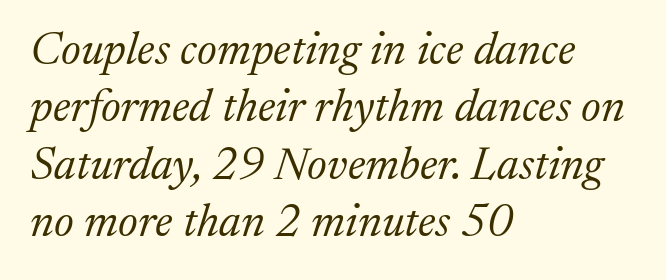
{"serif": "yes", "italic": "yes", "lean": "right", "slant_degrees": 17, "bold": "no", "weight": "light", "width": "normal", "stroke_contrast": "medium", "x_height": "medium", "monospaced": "no", "underline": "no", "align": "left", "line_spacing": "normal", "line_spacing_ratio": 1.25, "letter_spacing": "normal", "letter_spacing_em": 0.0, "glyph_px": 46}
